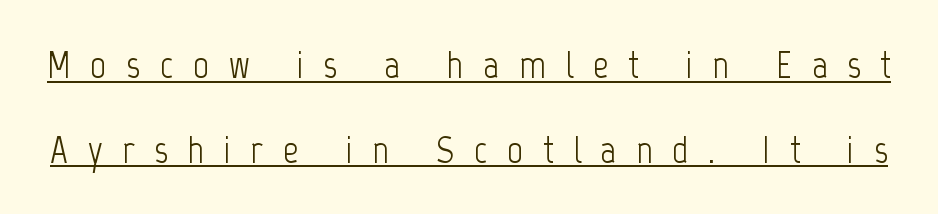
Stem width sits at or under what a default text font uses. Underline: present. Here the designer chose a conventional face with non-uniform glyph widths. Every stem runs plumb, perpendicular to the baseline. The line texture is sparse and dotted thanks to wide tracking. Is this a sans? Yes — the strokes have no serifs.
